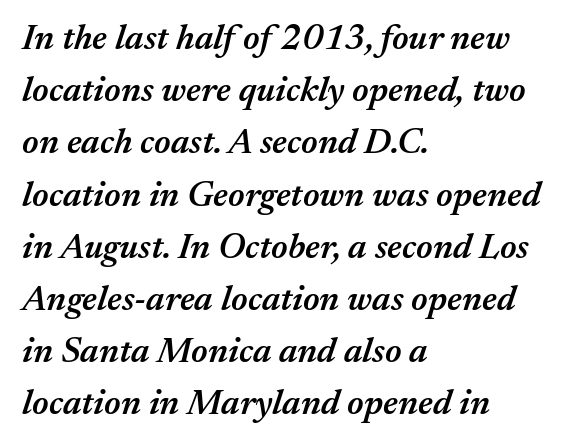
Q: Is the text bold? A: Semi-bold.
Q: Is the text italic (slanted)? A: Yes, it leans right by about 17 degrees.
Q: Is the text underlined? A: No.
Q: How is the paragraph aligned? A: Left-aligned.
Q: Is the spacing between letters normal or unusually wide? A: Normal.
Q: Is the spacing between lines tight, normal or loose? A: Normal.
Q: Width (condensed, normal, or wide)? A: Normal.
Q: Stroke contrast? A: Medium.
Q: x-height? A: Medium.
Q: Monospaced? A: No.
